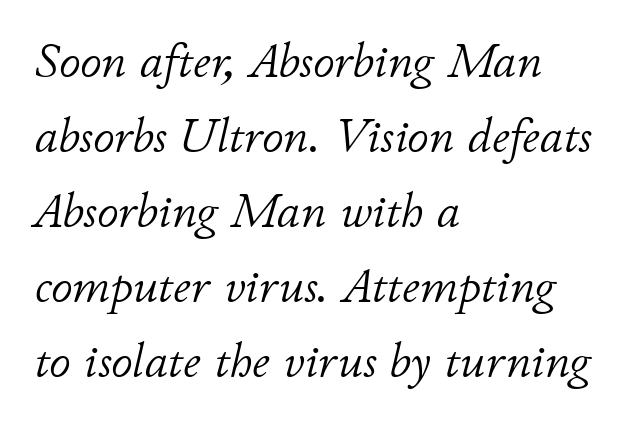
{"italic": "yes", "lean": "right", "slant_degrees": 11, "bold": "no", "weight": "light", "width": "normal", "stroke_contrast": "low", "x_height": "small", "monospaced": "no", "underline": "no", "align": "left", "line_spacing": "normal", "line_spacing_ratio": 1.56, "letter_spacing": "normal", "letter_spacing_em": 0.0, "glyph_px": 48}
